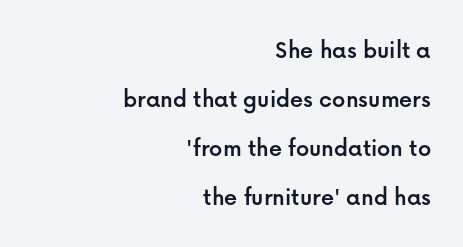
Q: Is the text italic (slanted)? A: No, it is upright.
Q: Is the text underlined? A: No.
Q: How is the paragraph aligned? A: Right-aligned.
Q: Is the spacing between letters normal or unusually wide? A: Normal.
